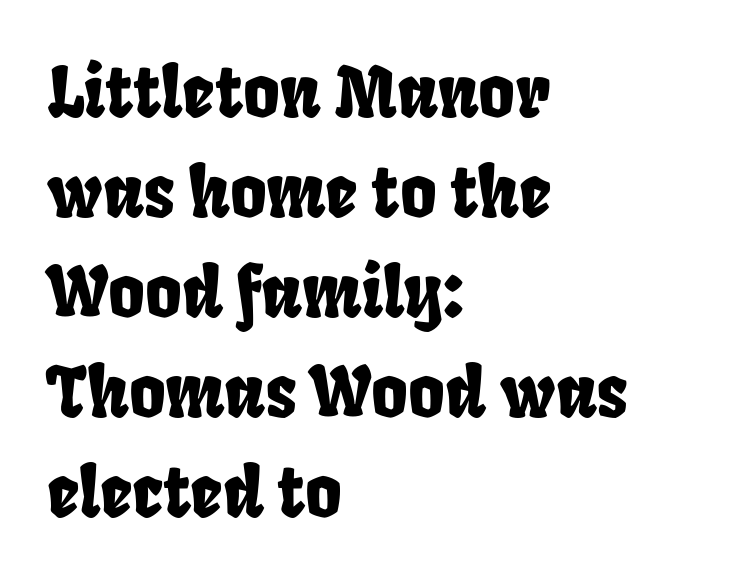
{"serif": "no", "width": "condensed", "stroke_contrast": "low", "x_height": "large", "monospaced": "no", "underline": "no", "align": "left", "line_spacing": "normal", "line_spacing_ratio": 1.43, "letter_spacing": "normal", "letter_spacing_em": 0.0, "glyph_px": 70}
